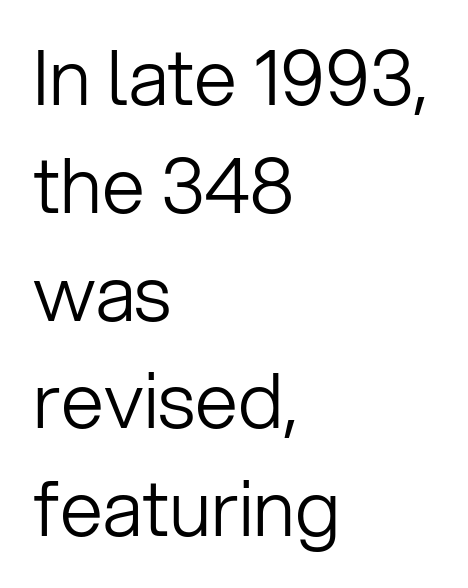
The passage is arranged the way most books set body copy — flush left. This is sans-serif lettering, the kind often seen on screens and signage. Designer's note — italics off, roman on. Lines of text with bare space underneath. The face used here is proportionally spaced, like ordinary book or web type.
